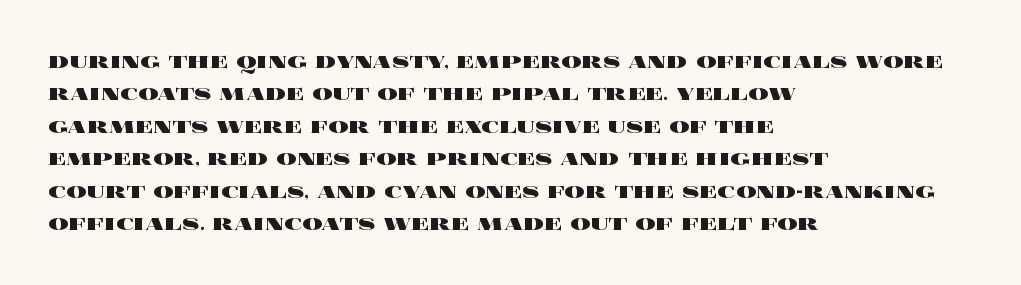
The image shows 25 px bold type, upright; set left-aligned, normal line spacing (1.3x), normal letter spacing, not underlined.
